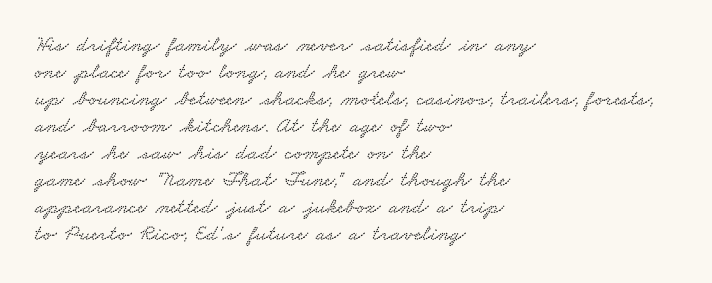
Q: Is the text underlined? A: No.
Q: How is the paragraph aligned? A: Left-aligned.
Q: Is the spacing between letters normal or unusually wide? A: Normal.
